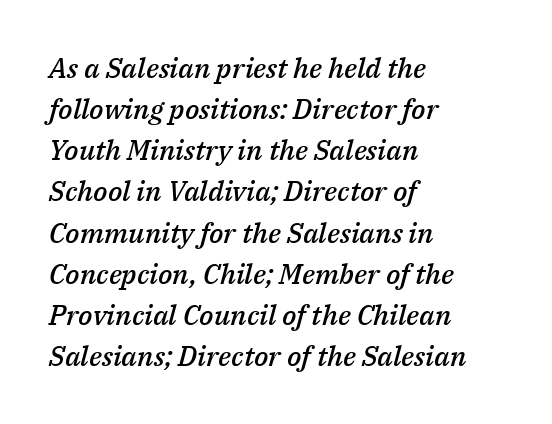
{"italic": "yes", "lean": "right", "slant_degrees": 14, "bold": "semi", "weight": "semibold", "width": "normal", "stroke_contrast": "medium", "x_height": "medium", "monospaced": "no", "underline": "no", "align": "left", "line_spacing": "normal", "line_spacing_ratio": 1.47, "letter_spacing": "normal", "letter_spacing_em": 0.0, "glyph_px": 28}
